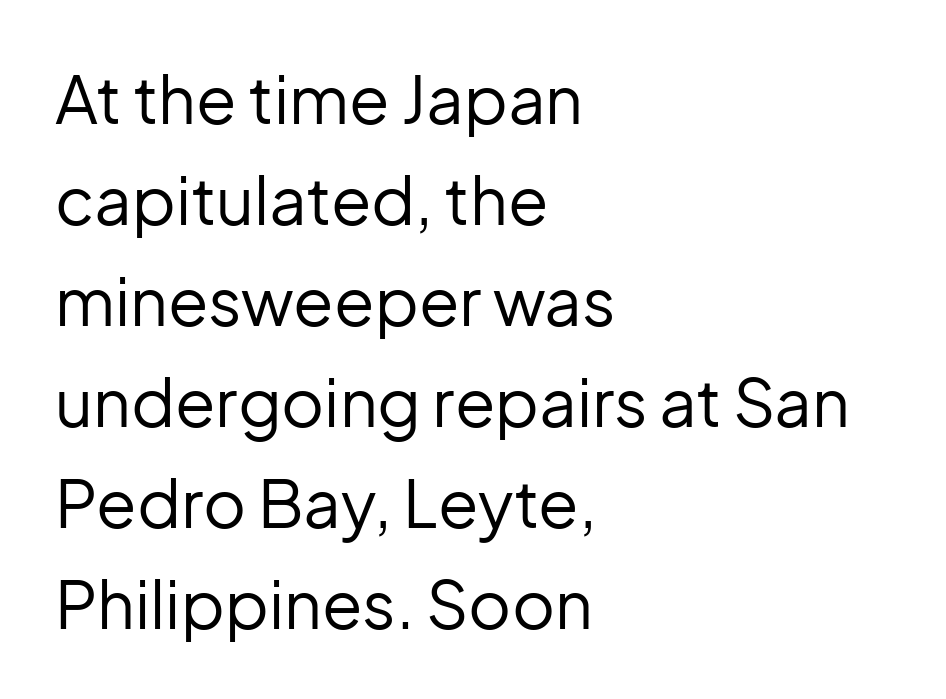
Here the glyphs are tracked normally, forming tight word shapes. These lines were composed using upright roman letters. The line-height multiplier appears to be the usual default. Looks like regular typesetting: each glyph gets only the width it needs. Nothing heavy about these letters — not bold at all. Check the space under the baseline: it is left empty.
